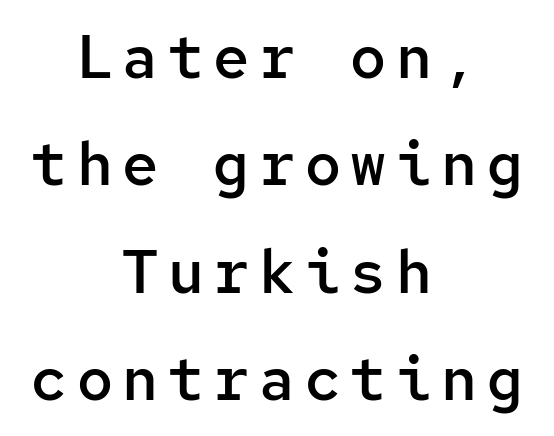
Weight check: semibold — heavier than regular, not quite bold. Any mark beneath the type? The region is blank. The passage shown is typeset with a sans-serif family. Centered paragraph, ragged on both sides. The rendering uses typewriter-style spacing with identical character cells. Characters remain perfectly vertical along every line.
